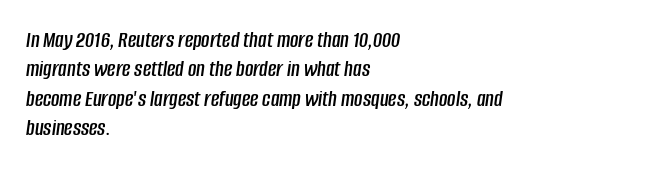
Q: Is the text italic (slanted)? A: Yes, it leans right by about 8 degrees.
Q: Is the text underlined? A: No.
Q: How is the paragraph aligned? A: Left-aligned.
Q: Is the spacing between letters normal or unusually wide? A: Normal.
Q: Is the spacing between lines tight, normal or loose? A: Normal.
